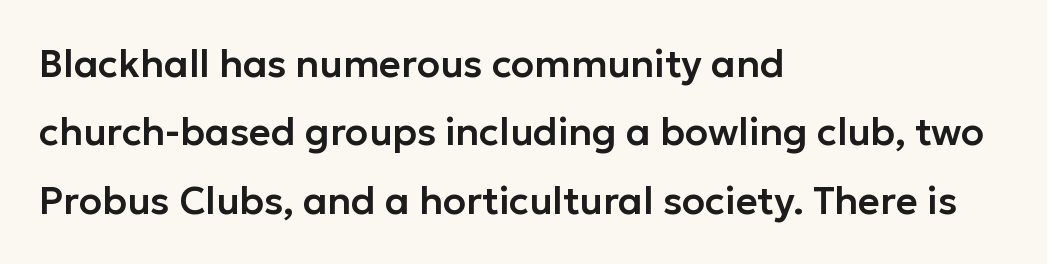
Q: Is the text italic (slanted)? A: No, it is upright.
Q: Is the typeface a serif or a sans-serif typeface? A: Sans-serif.
Q: Is the text underlined? A: No.
Q: How is the paragraph aligned? A: Left-aligned.
Q: Is the spacing between letters normal or unusually wide? A: Normal.
Q: Width (condensed, normal, or wide)? A: Normal.
Q: Stroke contrast? A: Low.
Q: x-height? A: Medium.
Q: Monospaced? A: No.
